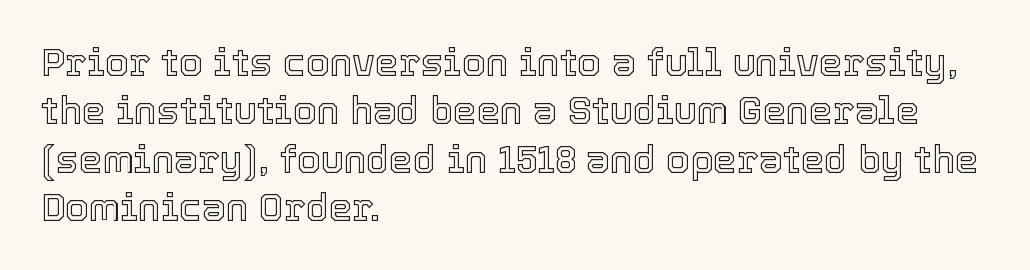
Q: Is the text italic (slanted)? A: No, it is upright.
Q: Is the text underlined? A: No.
Q: How is the paragraph aligned? A: Left-aligned.
Q: Is the spacing between letters normal or unusually wide? A: Normal.
Q: Is the spacing between lines tight, normal or loose? A: Normal.
Q: Width (condensed, normal, or wide)? A: Normal.
Q: x-height? A: Medium.
Q: Monospaced? A: No.
